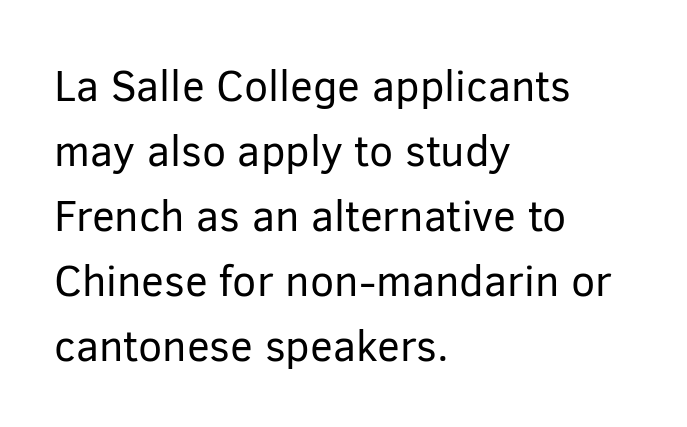
{"serif": "no", "italic": "no", "bold": "no", "weight": "regular", "width": "normal", "stroke_contrast": "low", "x_height": "medium", "monospaced": "no", "underline": "no", "align": "left", "line_spacing": "normal", "line_spacing_ratio": 1.51, "letter_spacing": "normal", "letter_spacing_em": 0.0, "glyph_px": 43}
